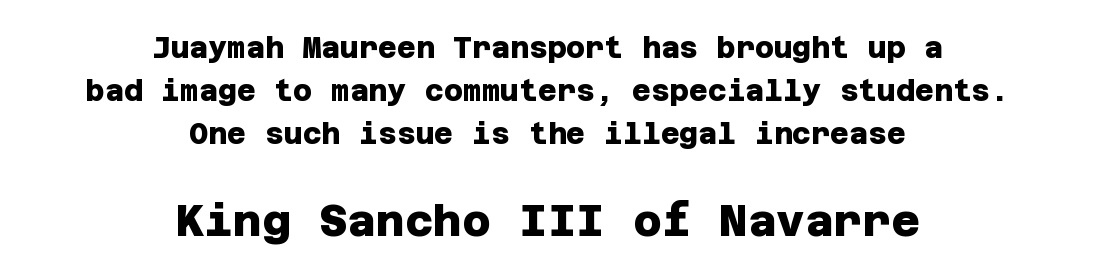
{"serif": "no", "bold": "yes", "weight": "heavy", "width": "normal", "stroke_contrast": "low", "x_height": "large", "underline": "no", "align": "center", "line_spacing": "normal", "line_spacing_ratio": 1.48, "letter_spacing": "normal", "letter_spacing_em": 0.0, "larger_block": "second", "size_ratio": 1.52, "glyph_px": 44}
